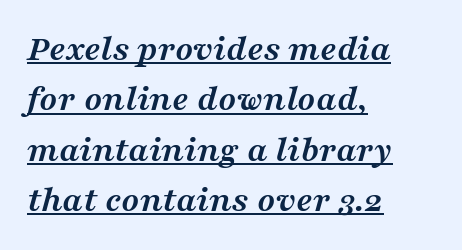
The letters are bold, with thick, heavy strokes. The typeface chosen for these lines features serifs. Layout note: lines flush left. Underline: present. You can tell it's italic because the verticals aren't actually vertical. The horizontal fit of the characters is conventional and even.
